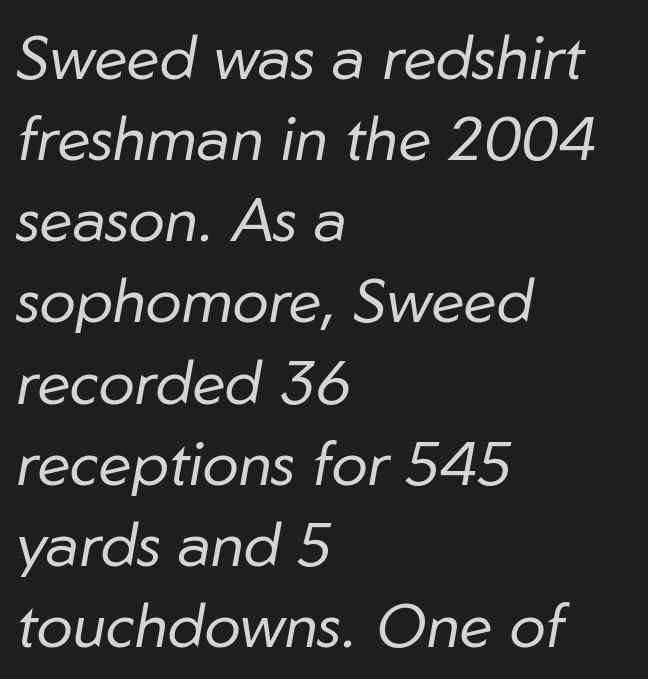
{"italic": "yes", "lean": "right", "slant_degrees": 10, "bold": "no", "weight": "regular", "width": "normal", "stroke_contrast": "low", "x_height": "medium", "monospaced": "no", "underline": "no", "align": "left", "line_spacing": "normal", "line_spacing_ratio": 1.33, "letter_spacing": "normal", "letter_spacing_em": 0.0, "glyph_px": 61}
